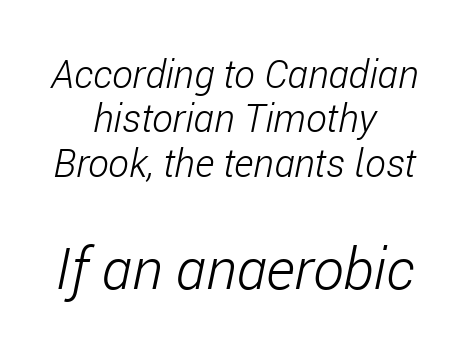
Leading: reduced. Look at the glyph heights: the lower group is clearly the bigger setting. If you folded the block vertically in half, each line would mirror itself in length. Descenders are the only things crossing below the line.
